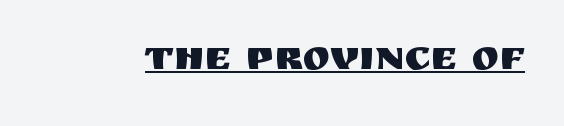
The image shows 41 px sans-serif type, upright; set normal letter spacing, underlined; medium stroke contrast and a large x-height.
